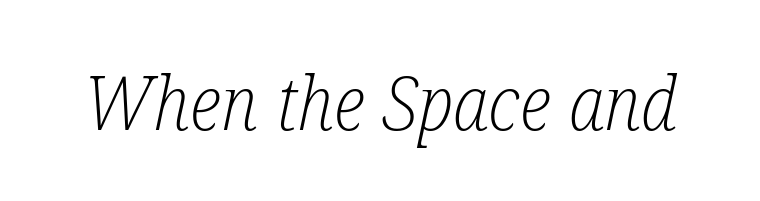
Q: Is the text bold? A: No.
Q: Is the text italic (slanted)? A: Yes, it leans right by about 12 degrees.
Q: Is the typeface a serif or a sans-serif typeface? A: Serif.
Q: Is the text underlined? A: No.
Q: Is the spacing between letters normal or unusually wide? A: Normal.
Q: Width (condensed, normal, or wide)? A: Condensed.
Q: Stroke contrast? A: Low.
Q: x-height? A: Medium.
Q: Monospaced? A: No.
